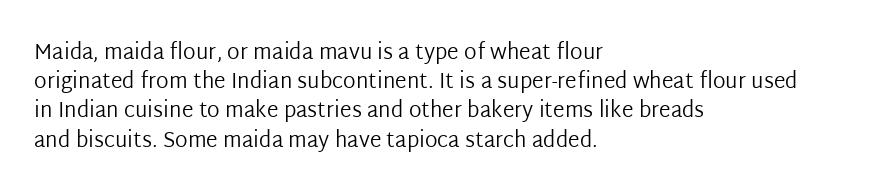
The image shows 21 px text type, upright; set left-aligned, normal line spacing (1.39x), normal letter spacing, not underlined.
